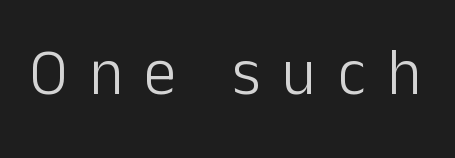
The image shows 65 px light sans-serif type, upright; set unusually wide letter spacing (+0.33 em), not underlined; low stroke contrast and a medium x-height.
